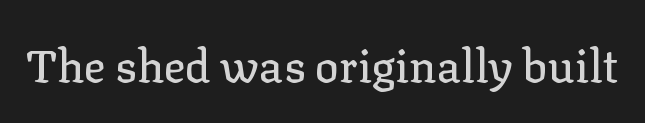
{"serif": "yes", "italic": "no", "width": "normal", "stroke_contrast": "low", "x_height": "medium", "monospaced": "no", "underline": "no", "letter_spacing": "normal", "letter_spacing_em": 0.0, "glyph_px": 45}
